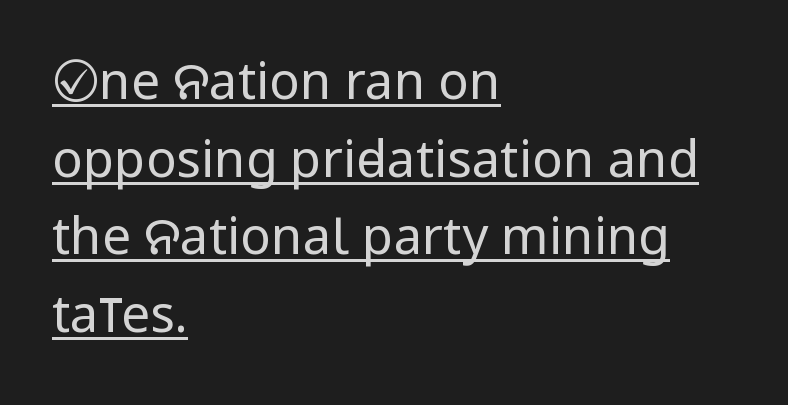
{"serif": "no", "italic": "no", "bold": "no", "weight": "regular", "width": "condensed", "stroke_contrast": "low", "x_height": "large", "monospaced": "no", "underline": "yes", "align": "left", "line_spacing": "normal", "line_spacing_ratio": 1.52, "letter_spacing": "normal", "letter_spacing_em": 0.0, "glyph_px": 51}
